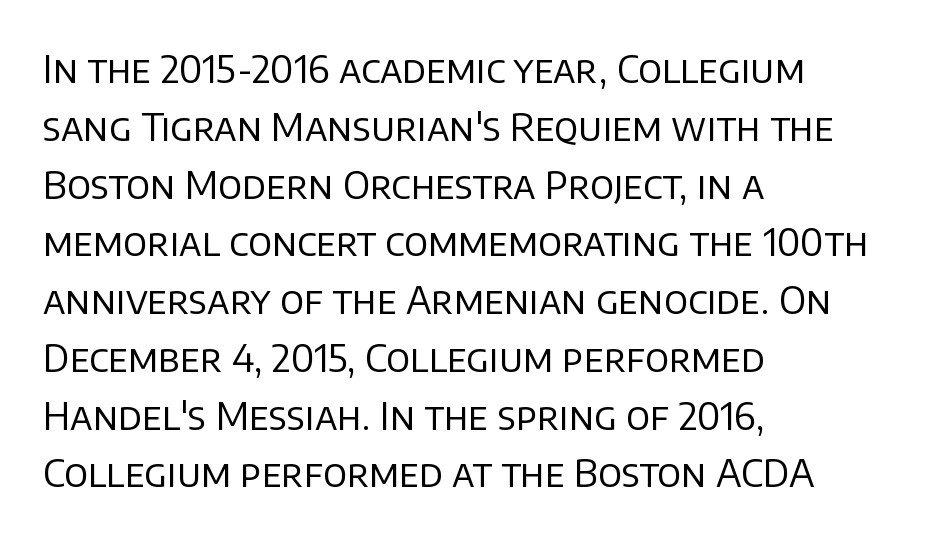
{"serif": "no", "italic": "no", "bold": "no", "weight": "regular", "width": "normal", "stroke_contrast": "low", "x_height": "large", "monospaced": "no", "underline": "no", "align": "left", "line_spacing": "normal", "line_spacing_ratio": 1.52, "letter_spacing": "normal", "letter_spacing_em": 0.0, "glyph_px": 38}
